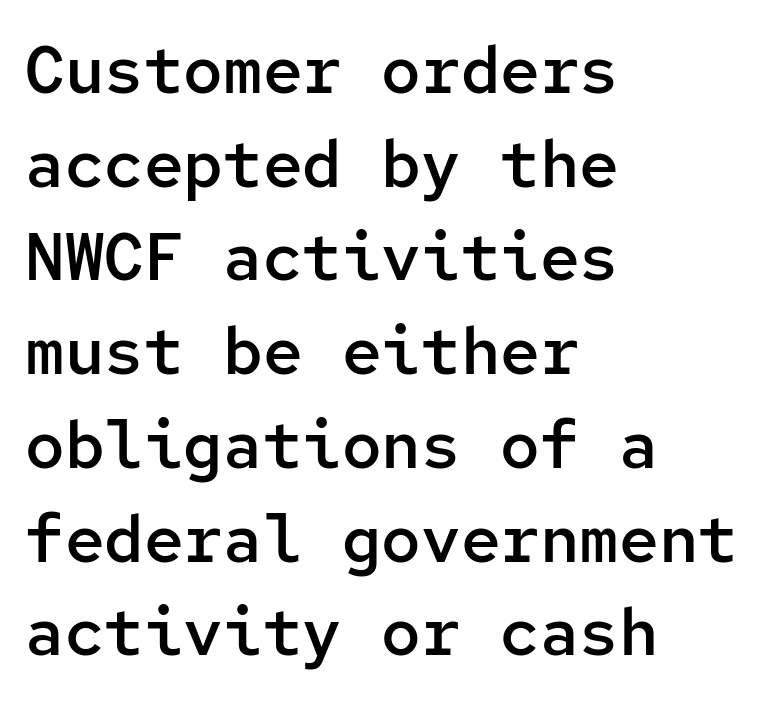
The image shows 66 px semibold sans-serif type, upright, monospaced; set left-aligned, normal line spacing (1.42x), normal letter spacing, not underlined; low stroke contrast and a medium x-height.
